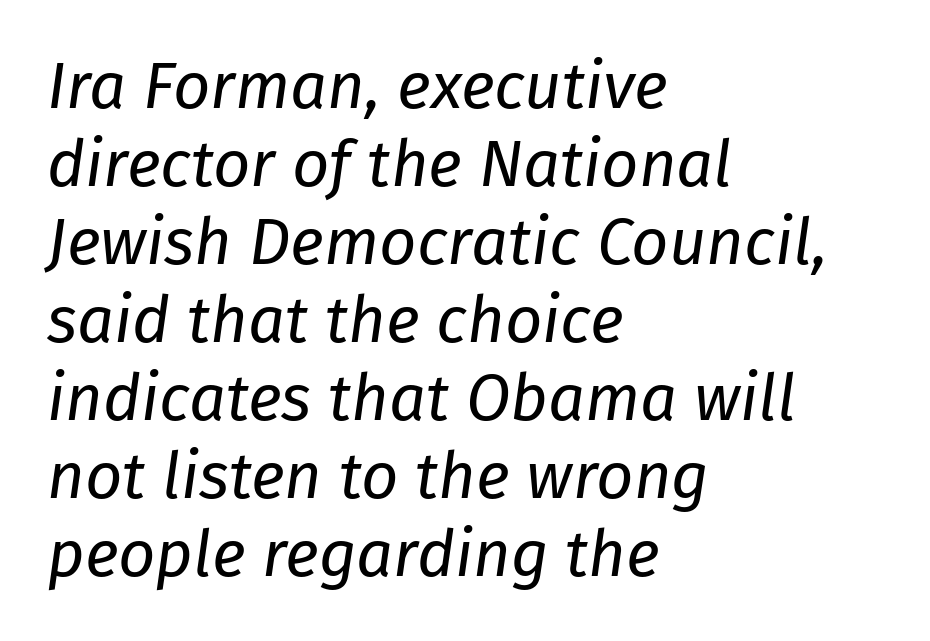
Q: Is the text bold? A: No.
Q: Is the text italic (slanted)? A: Yes, it leans right by about 8 degrees.
Q: Is the text underlined? A: No.
Q: How is the paragraph aligned? A: Left-aligned.
Q: Is the spacing between letters normal or unusually wide? A: Normal.
Q: Width (condensed, normal, or wide)? A: Normal.
Q: Stroke contrast? A: Low.
Q: x-height? A: Medium.
Q: Monospaced? A: No.
